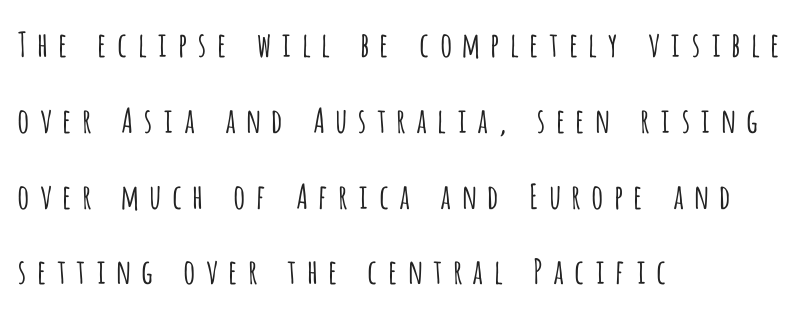
Q: Is the text bold? A: No.
Q: Is the text italic (slanted)? A: No, it is upright.
Q: Is the typeface a serif or a sans-serif typeface? A: Sans-serif.
Q: Is the text underlined? A: No.
Q: How is the paragraph aligned? A: Left-aligned.
Q: Is the spacing between letters normal or unusually wide? A: Unusually wide.
Q: Is the spacing between lines tight, normal or loose? A: Loose.
Q: Width (condensed, normal, or wide)? A: Condensed.
Q: Stroke contrast? A: Low.
Q: x-height? A: Large.
Q: Monospaced? A: No.
